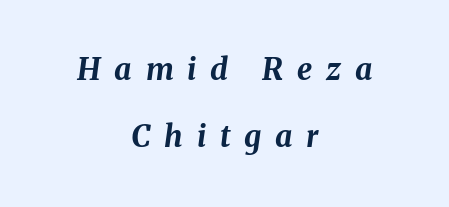
Q: Is the text bold? A: Yes.
Q: Is the text italic (slanted)? A: Yes, it leans right by about 8 degrees.
Q: Is the text underlined? A: No.
Q: How is the paragraph aligned? A: Centered.
Q: Is the spacing between letters normal or unusually wide? A: Unusually wide.
Q: Is the spacing between lines tight, normal or loose? A: Loose.
Q: Width (condensed, normal, or wide)? A: Normal.
Q: Stroke contrast? A: Medium.
Q: x-height? A: Medium.
Q: Monospaced? A: No.
